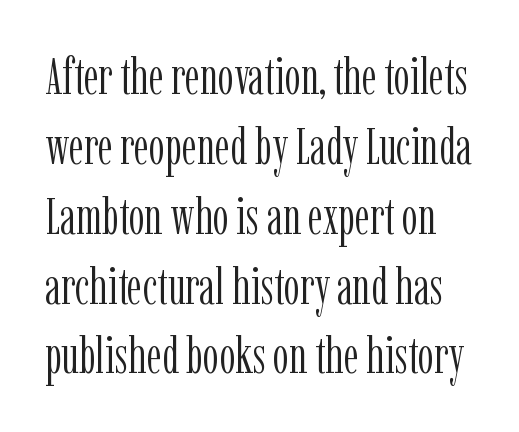
The image shows 51 px light, condensed serif type, upright; set normal line spacing (1.37x), normal letter spacing, not underlined; low stroke contrast and a medium x-height.
